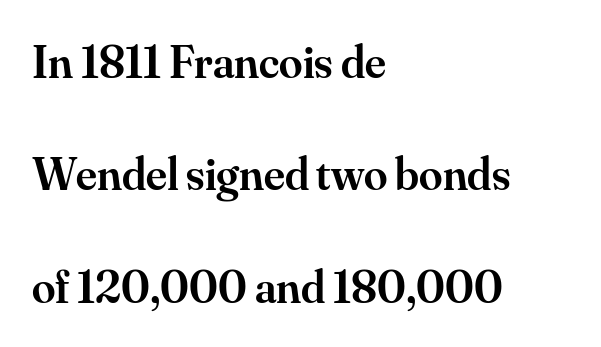
Q: Is the text bold? A: Semi-bold.
Q: Is the text italic (slanted)? A: No, it is upright.
Q: Is the typeface a serif or a sans-serif typeface? A: Serif.
Q: Is the text underlined? A: No.
Q: How is the paragraph aligned? A: Left-aligned.
Q: Is the spacing between letters normal or unusually wide? A: Normal.
Q: Is the spacing between lines tight, normal or loose? A: Loose.
Q: Width (condensed, normal, or wide)? A: Normal.
Q: Stroke contrast? A: Medium.
Q: x-height? A: Small.
Q: Monospaced? A: No.
